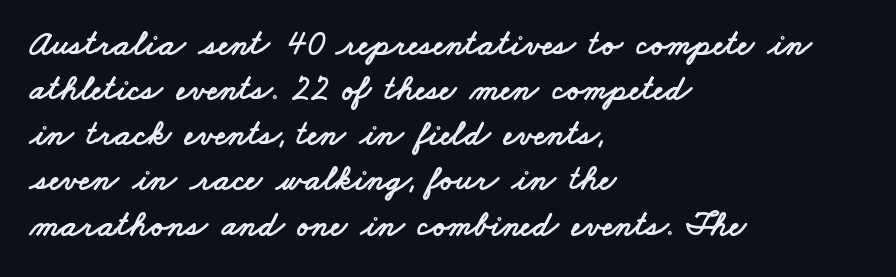
The image shows 35 px wide sans-serif type; set left-aligned, normal line spacing (1.29x), normal letter spacing, not underlined; low stroke contrast and a small x-height.
